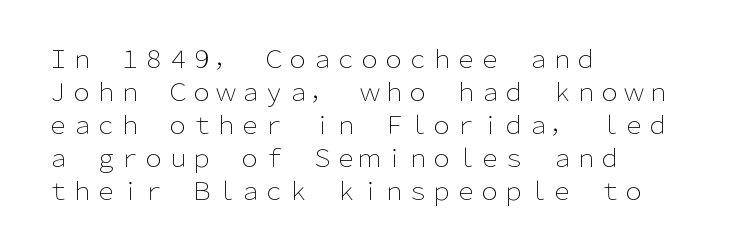
{"italic": "no", "bold": "no", "underline": "no", "align": "left", "line_spacing": "normal", "line_spacing_ratio": 1.38, "letter_spacing": "normal", "letter_spacing_em": 0.0, "glyph_px": 24}
